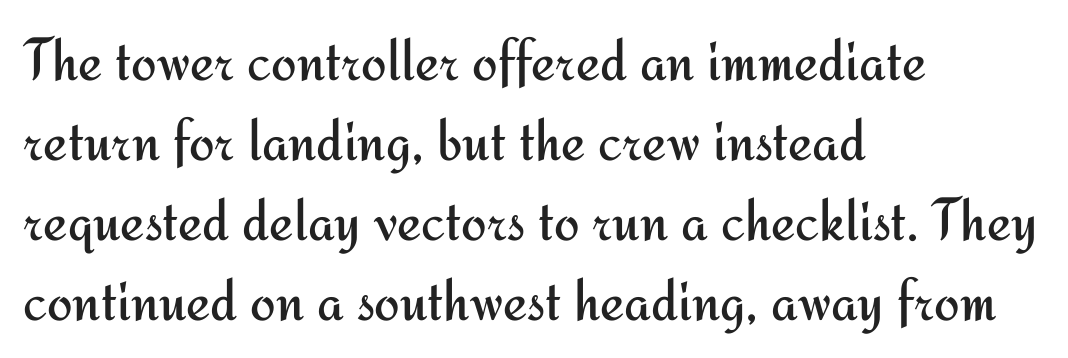
Q: Is the text bold? A: No.
Q: Is the text italic (slanted)? A: No, it is upright.
Q: Is the typeface a serif or a sans-serif typeface? A: Sans-serif.
Q: Is the text underlined? A: No.
Q: How is the paragraph aligned? A: Left-aligned.
Q: Is the spacing between letters normal or unusually wide? A: Normal.
Q: Is the spacing between lines tight, normal or loose? A: Normal.
Q: Width (condensed, normal, or wide)? A: Normal.
Q: Stroke contrast? A: Medium.
Q: x-height? A: Small.
Q: Monospaced? A: No.
